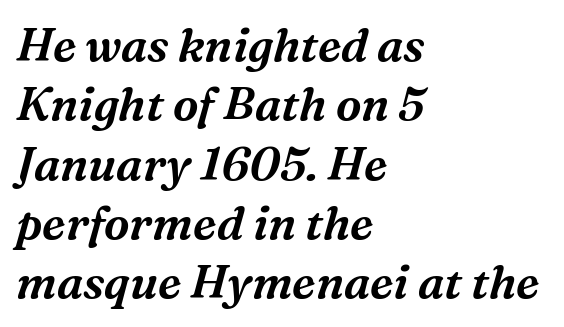
The image shows 46 px serif type, italic (leaning right); set left-aligned, normal line spacing (1.29x), normal letter spacing, not underlined; medium stroke contrast and a medium x-height.
